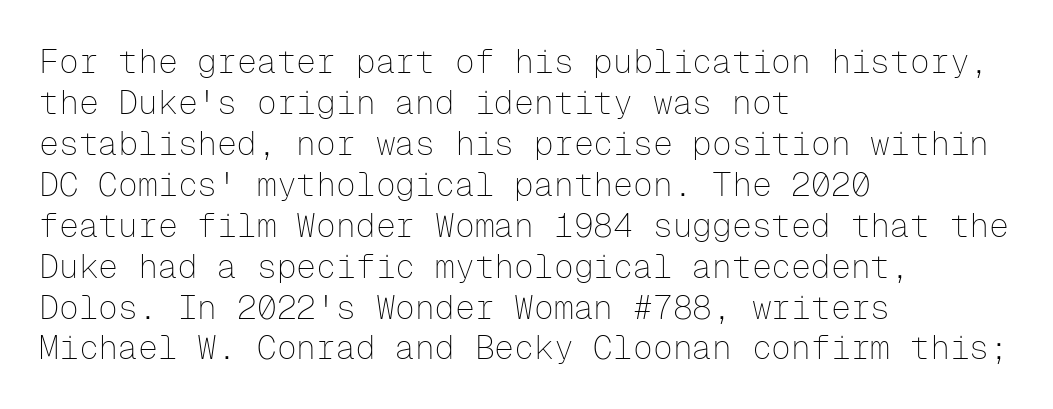
{"serif": "no", "italic": "no", "bold": "no", "weight": "thin", "width": "normal", "stroke_contrast": "low", "x_height": "medium", "monospaced": "yes", "underline": "no", "align": "left", "line_spacing_ratio": 1.24, "letter_spacing": "normal", "letter_spacing_em": 0.0, "glyph_px": 33}
